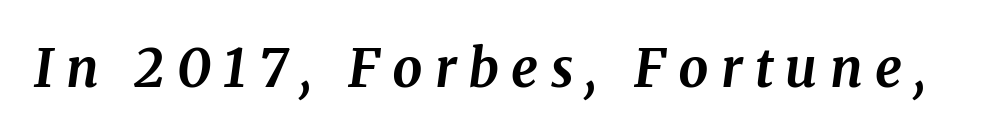
The font family rendered here belongs to the serif group. The passage shown leans; its letterforms are oblique. Spacing verdict: proportional, widths tailored to each character. I'd describe the lettering as bold — thick and assertive. The line texture is sparse and dotted thanks to wide tracking.
